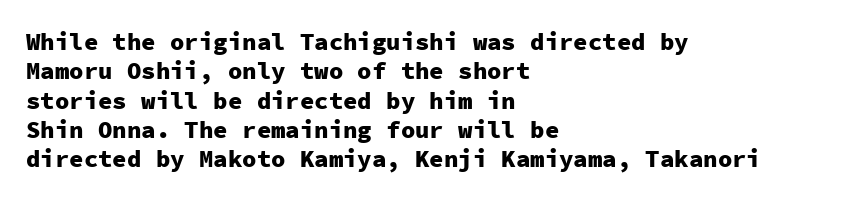
The image shows 24 px bold type, upright; set left-aligned, line spacing 1.22x, normal letter spacing, not underlined.
